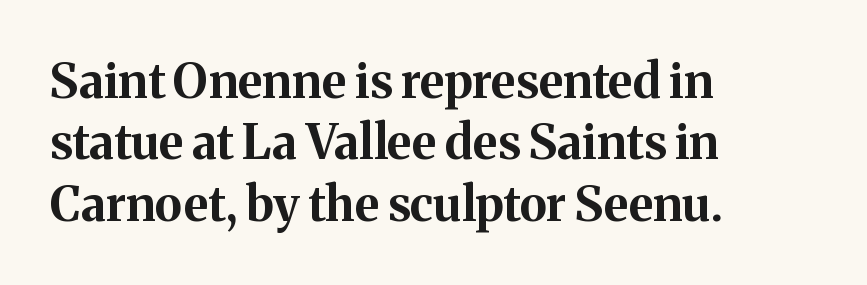
The text was rendered using a seriffed face with decorative stroke endings. Do the characters align in a grid? No, the font is proportional. Descenders are the only things crossing below the line. The passage shown stacks its lines at a standard gap. The setting favours the left margin, as ordinary paragraphs usually do.
